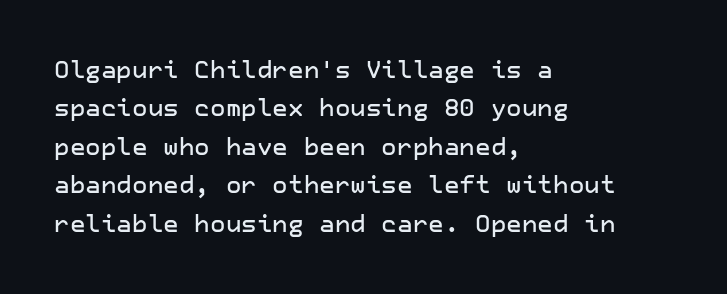
How would I describe the line gaps? Plain and ordinary. Teacher's note: observe the even left margin — that is flush-left alignment. Decoration check: the copy has no underline. Characters follow at the spacing the type designer built in. Is there any slant? The stems are plumb.
